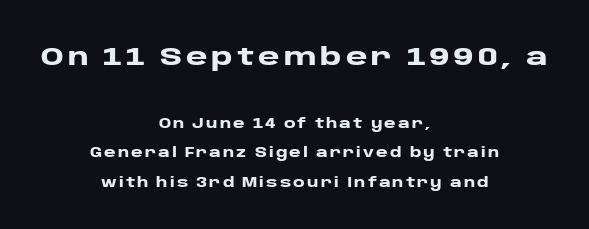
{"italic": "no", "bold": "yes", "underline": "no", "align": "center", "line_spacing": "loose", "line_spacing_ratio": 2.09, "larger_block": "first", "size_ratio": 1.86, "glyph_px": 26}
